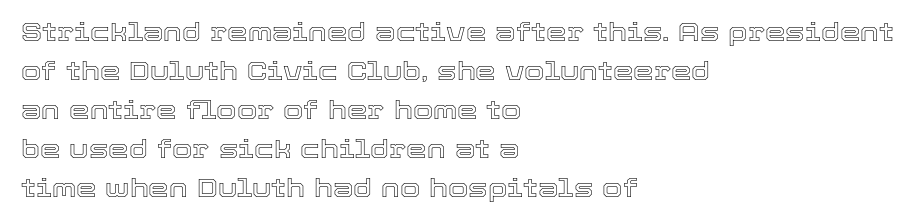
The image shows 26 px text type, upright; set left-aligned, normal line spacing (1.5x), normal letter spacing, not underlined.
